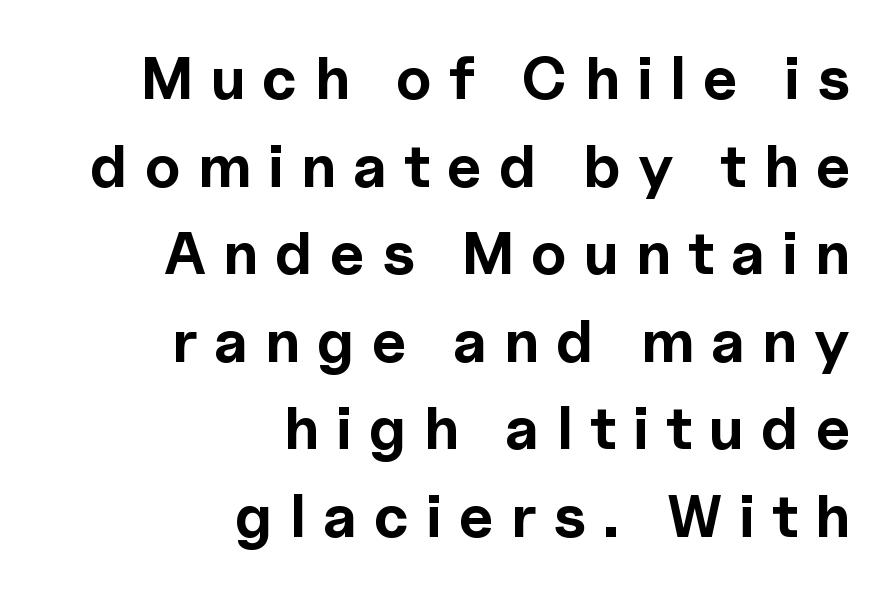
The block of text has a typical density, with ordinary space between rows. Short note: letters widely spaced. The rendering anchors every line to the right-hand side. It's the straight-up-and-down kind of type. Typographic density is high because the face is bold.
